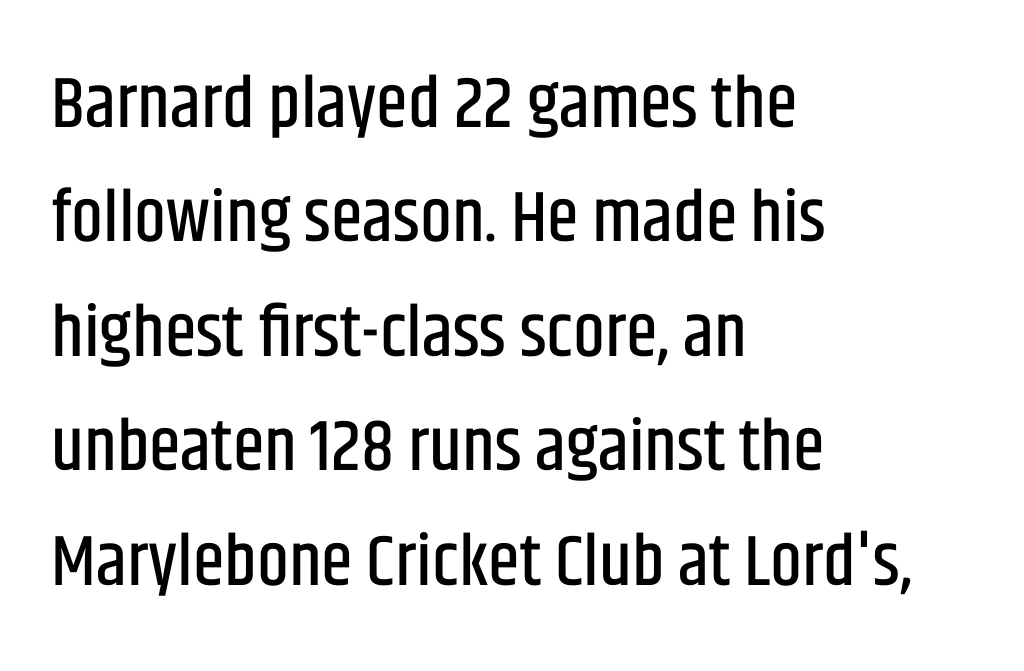
The image shows 72 px condensed sans-serif type, upright; set left-aligned, normal line spacing (1.59x), normal letter spacing, not underlined; low stroke contrast and a large x-height.
